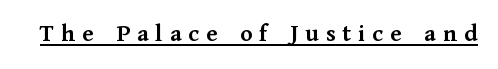
The image shows 25 px bold type, upright; set unusually wide letter spacing (+0.28 em), underlined.
